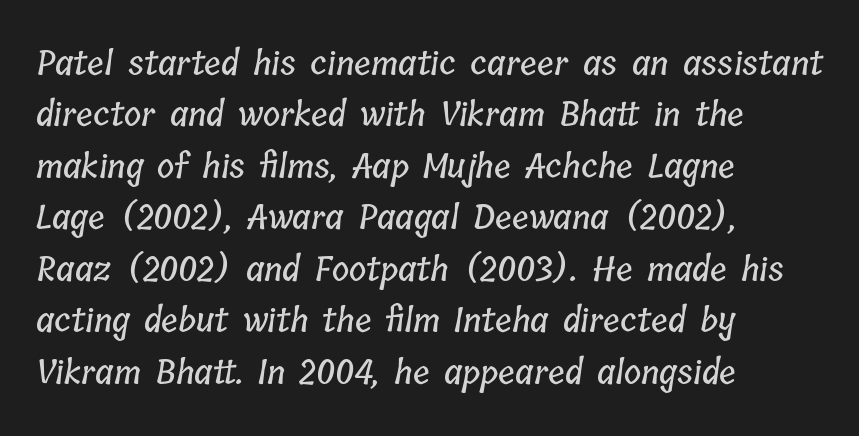
Line starts are locked; line ends wander. How are the letters spaced? Ordinarily, with no added tracking. Think of a printed novel: that variable character pitch is what you see here. Words float on clear page, feet unadorned. Does the leading feel generous? No, just average.
